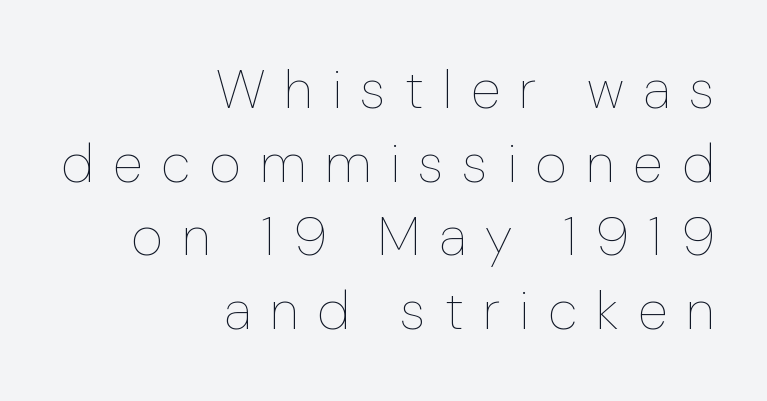
{"italic": "no", "bold": "no", "weight": "thin", "width": "normal", "stroke_contrast": "low", "x_height": "medium", "monospaced": "no", "underline": "no", "align": "right", "line_spacing": "normal", "line_spacing_ratio": 1.34, "letter_spacing": "wide", "letter_spacing_em": 0.35, "glyph_px": 55}
